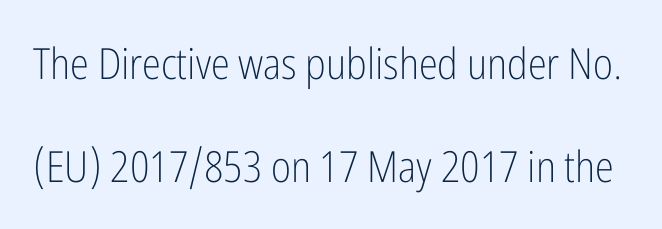
The image shows 43 px light, condensed sans-serif type, upright; set loose line spacing (2.4x), normal letter spacing, not underlined; low stroke contrast and a medium x-height.
